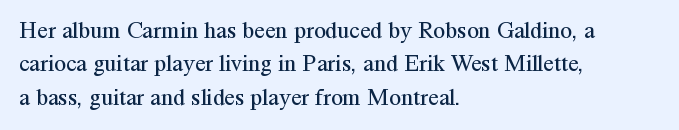
{"italic": "no", "bold": "no", "underline": "no", "align": "left", "line_spacing": "normal", "line_spacing_ratio": 1.39, "letter_spacing": "normal", "letter_spacing_em": 0.0, "glyph_px": 24}
